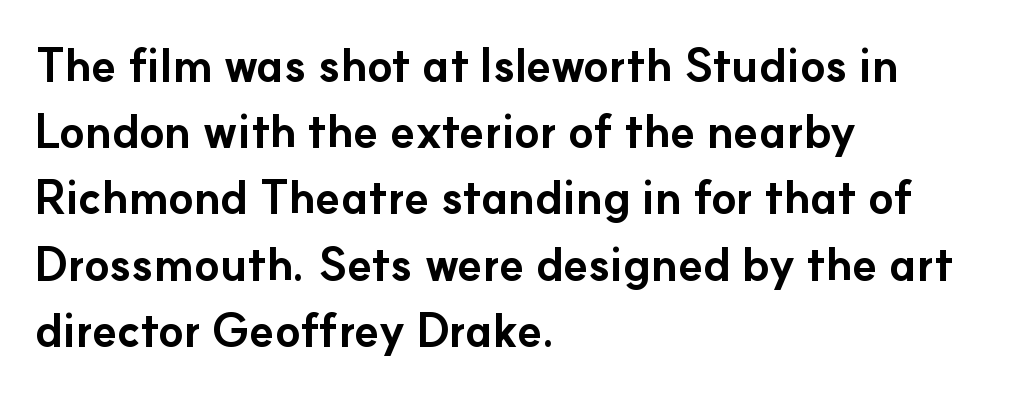
The image shows 46 px bold sans-serif type, upright; set left-aligned, normal line spacing (1.44x), normal letter spacing, not underlined; low stroke contrast and a small x-height.
